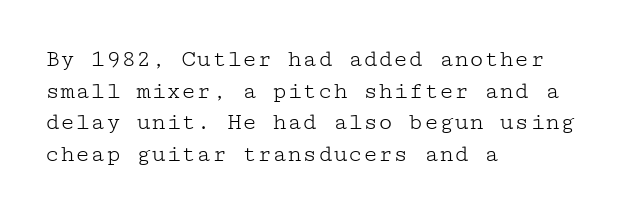
The characters are drawn with everyday or finer stroke widths. The string is rendered with underlining switched off. Leading matches the norm, producing a regular column. This sample uses plain, unmodified letter spacing.
